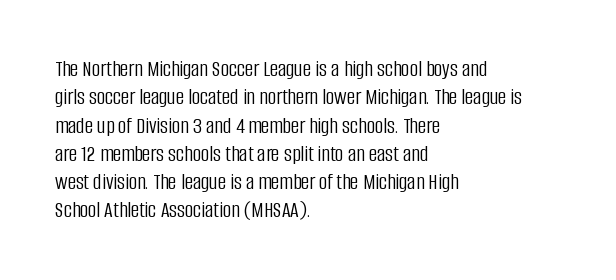
Nobody touched the tracking dial on this one. Visually the block forms a straight wall on the left and a jagged coastline on the right. Posture: upright roman. Beneath every word, the page is bare.
